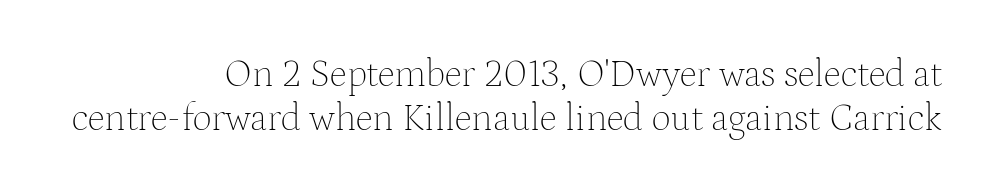
Q: Is the text bold? A: No.
Q: Is the text italic (slanted)? A: No, it is upright.
Q: Is the typeface a serif or a sans-serif typeface? A: Serif.
Q: Is the text underlined? A: No.
Q: How is the paragraph aligned? A: Right-aligned.
Q: Is the spacing between letters normal or unusually wide? A: Normal.
Q: Is the spacing between lines tight, normal or loose? A: Tight.
Q: Width (condensed, normal, or wide)? A: Normal.
Q: Stroke contrast? A: Medium.
Q: x-height? A: Medium.
Q: Monospaced? A: No.
